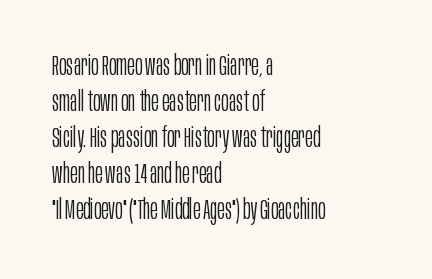
Q: Is the text bold? A: No.
Q: Is the text italic (slanted)? A: No, it is upright.
Q: Is the typeface a serif or a sans-serif typeface? A: Sans-serif.
Q: Is the text underlined? A: No.
Q: How is the paragraph aligned? A: Left-aligned.
Q: Is the spacing between letters normal or unusually wide? A: Normal.
Q: Is the spacing between lines tight, normal or loose? A: Normal.
Q: Width (condensed, normal, or wide)? A: Condensed.
Q: Stroke contrast? A: Low.
Q: x-height? A: Large.
Q: Monospaced? A: No.
